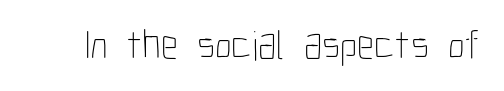
Q: Is the text bold? A: No.
Q: Is the text italic (slanted)? A: No, it is upright.
Q: Is the text underlined? A: No.
Q: Is the spacing between letters normal or unusually wide? A: Normal.
Q: Width (condensed, normal, or wide)? A: Condensed.
Q: Stroke contrast? A: Low.
Q: x-height? A: Medium.
Q: Monospaced? A: No.
